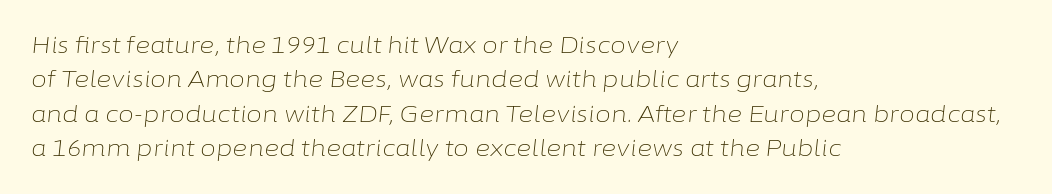
{"italic": "yes", "lean": "right", "slant_degrees": 6, "bold": "no", "underline": "no", "align": "left", "line_spacing": "normal", "line_spacing_ratio": 1.5, "letter_spacing": "normal", "letter_spacing_em": 0.0, "glyph_px": 23}
